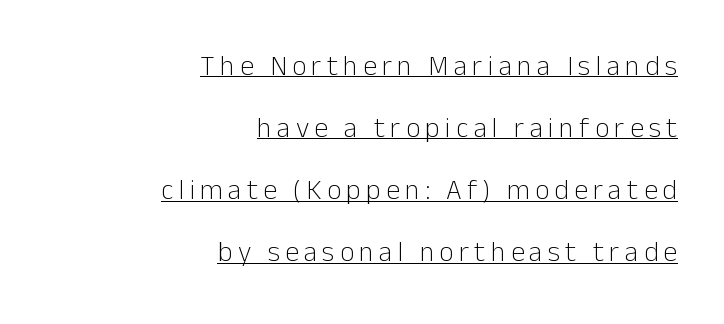
The image shows 28 px light sans-serif type, upright; set right-aligned, loose line spacing (2.22x), underlined; low stroke contrast and a medium x-height.
